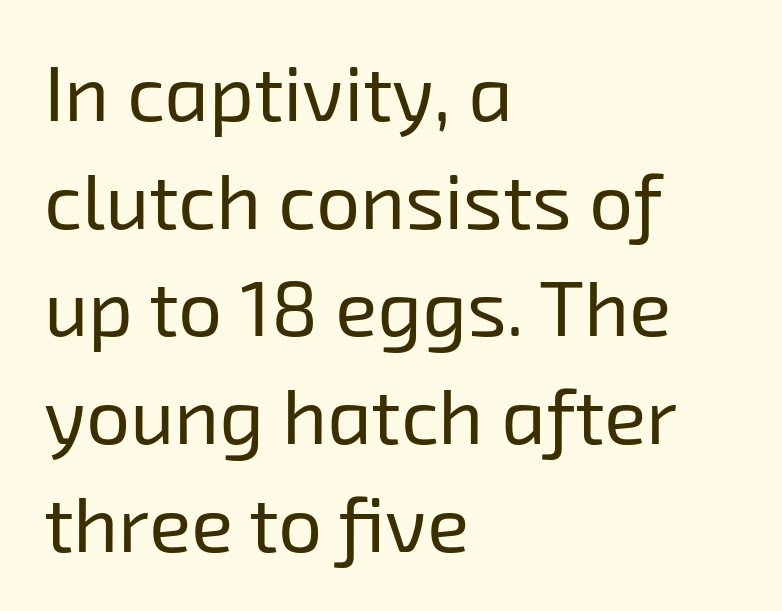
Interline gaps are of average width in this sample. The compositor pushed each line to the left boundary. The rendering uses natural spacing where letterforms have individual widths. The strokes are not fattened; the text isn't bold. This sample uses plain, unmodified letter spacing.
